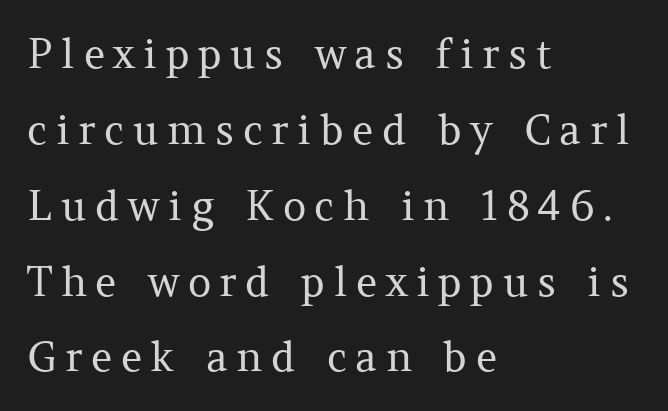
Q: Is the text bold? A: No.
Q: Is the text italic (slanted)? A: No, it is upright.
Q: Is the typeface a serif or a sans-serif typeface? A: Serif.
Q: Is the text underlined? A: No.
Q: How is the paragraph aligned? A: Left-aligned.
Q: Is the spacing between letters normal or unusually wide? A: Unusually wide.
Q: Width (condensed, normal, or wide)? A: Normal.
Q: Stroke contrast? A: Medium.
Q: x-height? A: Medium.
Q: Monospaced? A: No.
